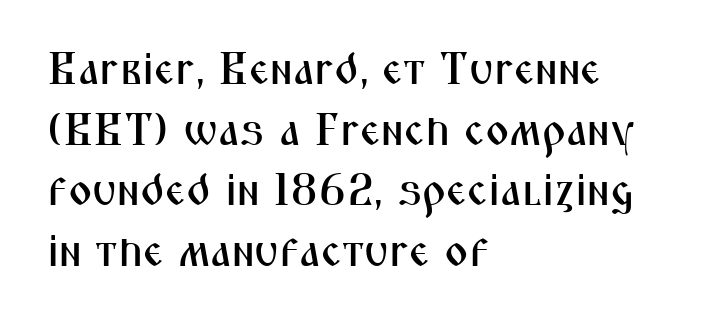
The image shows 46 px condensed sans-serif type, upright; set left-aligned, normal line spacing (1.32x), normal letter spacing, not underlined; medium stroke contrast and a medium x-height.
